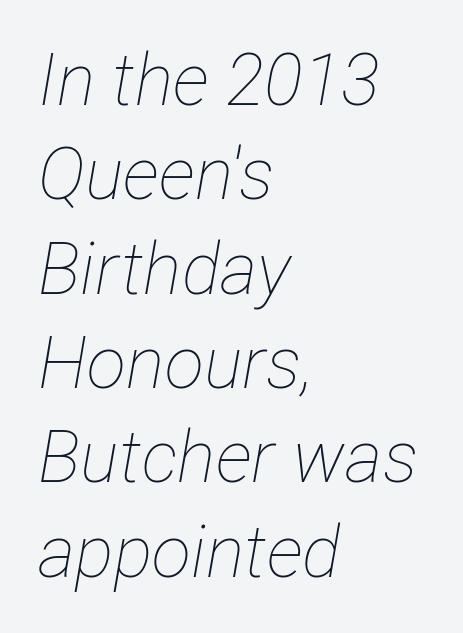
The image shows 72 px thin, condensed type, italic (leaning right); set left-aligned, normal line spacing (1.31x), normal letter spacing, not underlined; low stroke contrast and a medium x-height.
